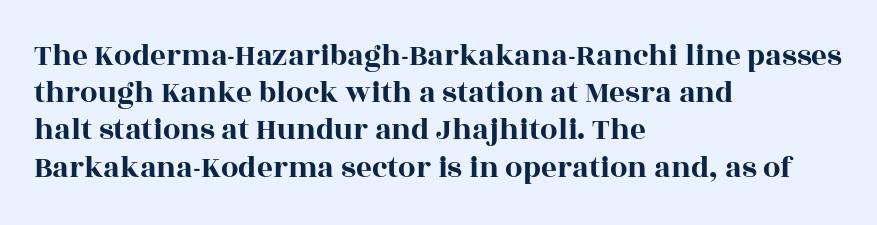
{"serif": "yes", "italic": "no", "width": "wide", "x_height": "large", "monospaced": "no", "underline": "no", "align": "left", "line_spacing_ratio": 1.2, "letter_spacing": "normal", "letter_spacing_em": 0.0, "glyph_px": 31}
